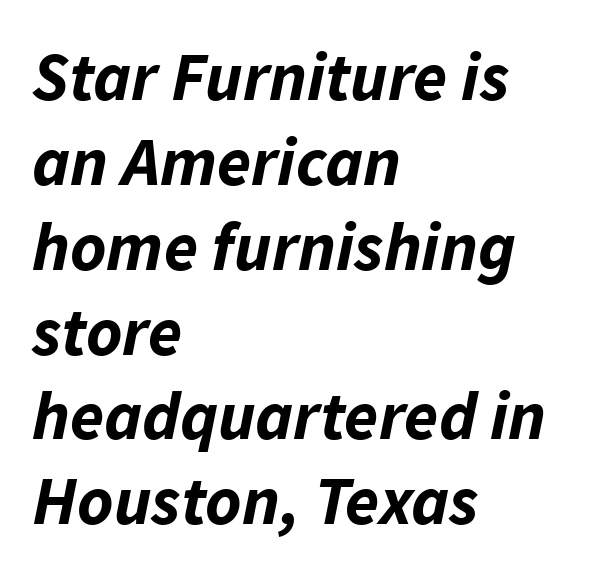
Leftover space on each line is placed entirely after the last word. The glyphs look as if they've been sheared to an angle. You could not count columns in this text — the font is proportionally spaced. The passage shown has conventional tracking throughout. No word sits above an underline.
